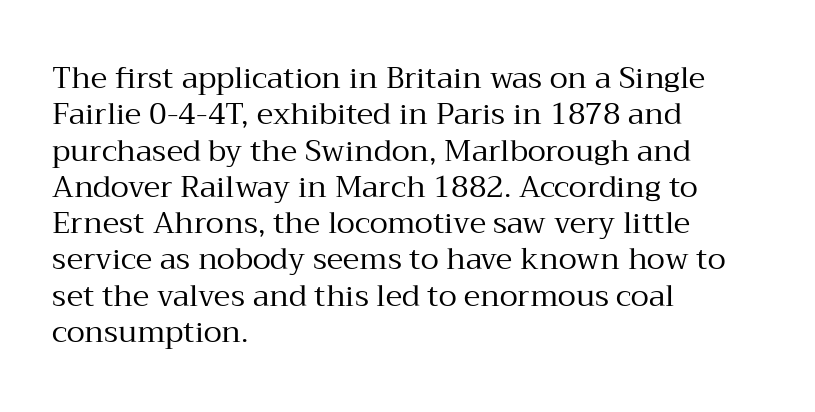
The image shows 30 px regular-weight serif type, upright; set left-aligned, line spacing 1.21x, normal letter spacing, not underlined; medium stroke contrast and a medium x-height.
